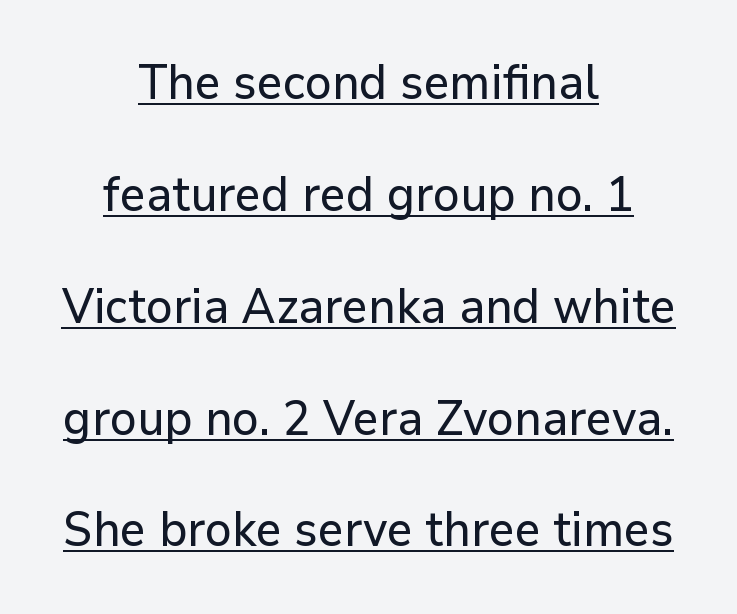
You can see a thin bar hugging the bottom of the glyphs. Proportional: the letters do not fall into vertical columns. The passage shown stacks its lines with a broad gap. You could call the tracking neutral — neither tight nor loose. If you folded the block vertically in half, each line would mirror itself in length.
